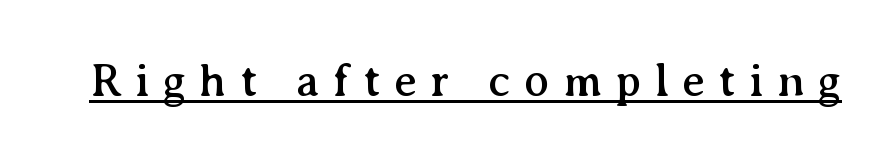
{"serif": "yes", "italic": "no", "width": "normal", "stroke_contrast": "medium", "x_height": "medium", "monospaced": "no", "underline": "yes", "letter_spacing": "wide", "letter_spacing_em": 0.28, "glyph_px": 47}
